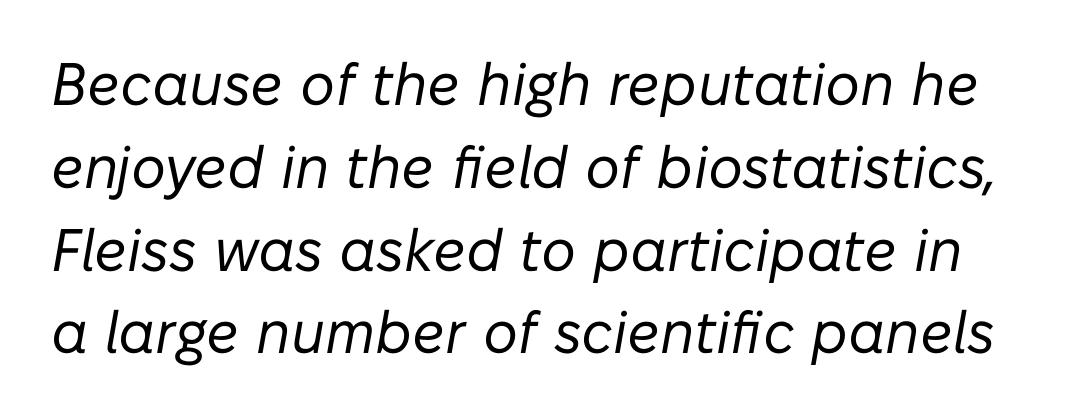
{"italic": "yes", "lean": "right", "slant_degrees": 10, "bold": "no", "weight": "regular", "width": "normal", "stroke_contrast": "low", "x_height": "medium", "monospaced": "no", "underline": "no", "line_spacing": "normal", "line_spacing_ratio": 1.38, "letter_spacing": "normal", "letter_spacing_em": 0.0, "glyph_px": 60}
